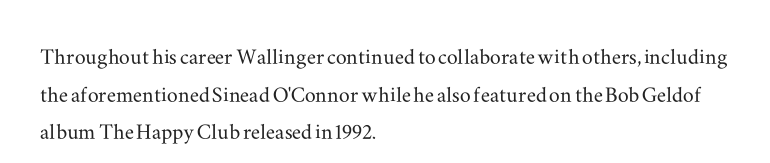
Plain, unruled lines of type. The lines in this sample share a left origin and differ only in where they stop. The specimen reads as upright at a glance. Letter spacing: default. If you measured baseline to baseline, you'd find a middling distance.
